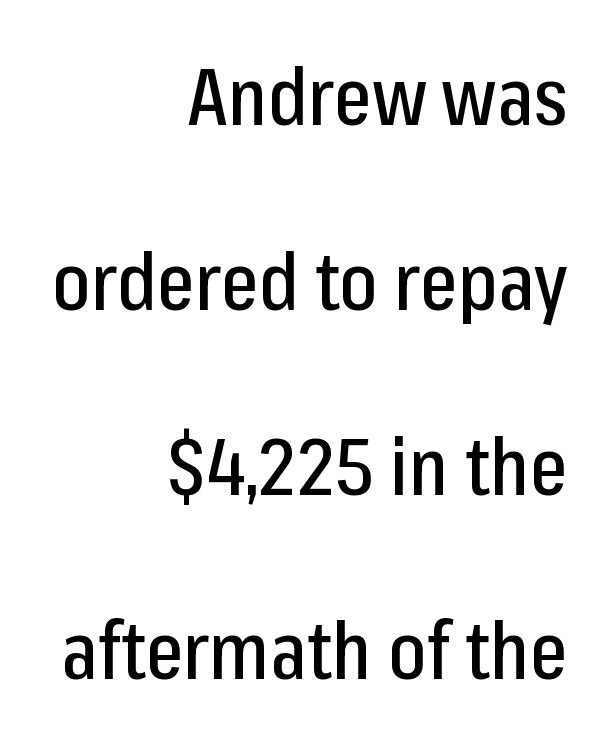
The image shows 80 px condensed sans-serif type, upright; set right-aligned, loose line spacing (2.31x), normal letter spacing, not underlined; low stroke contrast and a medium x-height.
